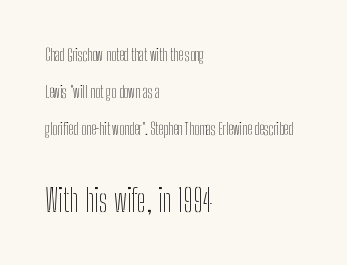
Looks like regular typesetting: each glyph gets only the width it needs. These lines stand farther apart than default settings would place them. Visually the block forms a straight wall on the left and a jagged coastline on the right. A quiet, ordinary-to-light weight characterises the typeface. Every character sits straight up, as roman type does. Tracking here is standard; glyphs follow each other at the usual distance.
